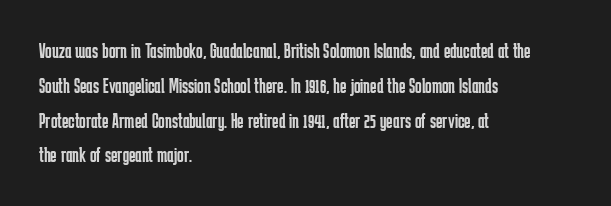
{"italic": "no", "bold": "no", "underline": "no", "align": "left", "line_spacing": "normal", "line_spacing_ratio": 1.58, "letter_spacing": "normal", "letter_spacing_em": 0.0, "glyph_px": 22}
